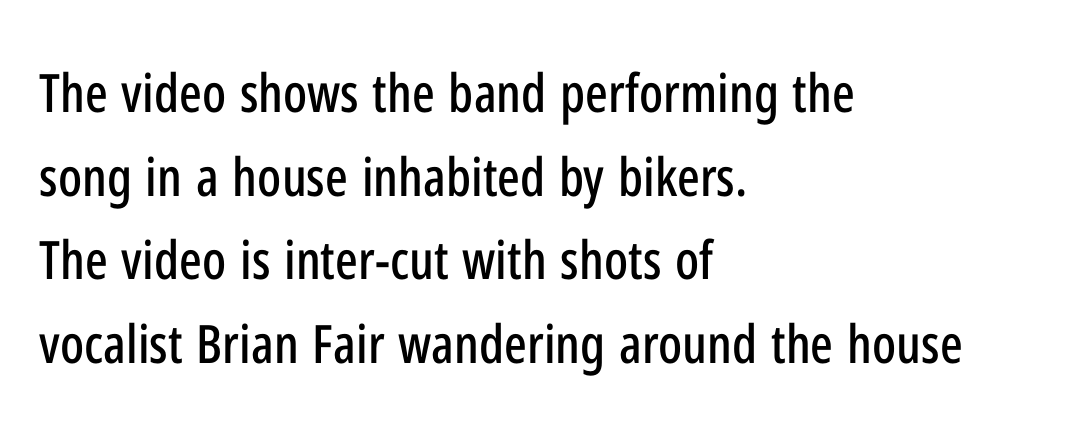
{"serif": "no", "italic": "no", "width": "condensed", "stroke_contrast": "low", "x_height": "medium", "monospaced": "no", "underline": "no", "align": "left", "line_spacing": "normal", "line_spacing_ratio": 1.58, "letter_spacing": "normal", "letter_spacing_em": 0.0, "glyph_px": 53}
